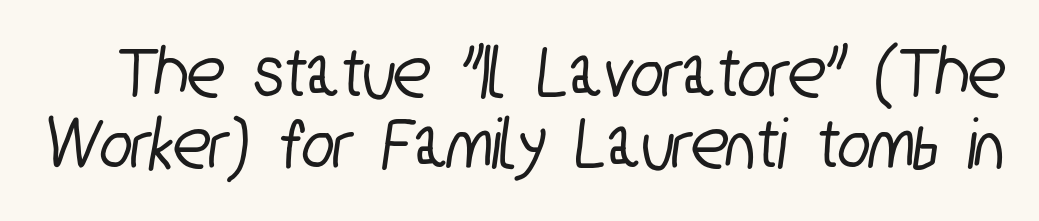
The image shows 75 px condensed sans-serif type; set tight line spacing (0.95x), normal letter spacing, not underlined; low stroke contrast and a medium x-height.
